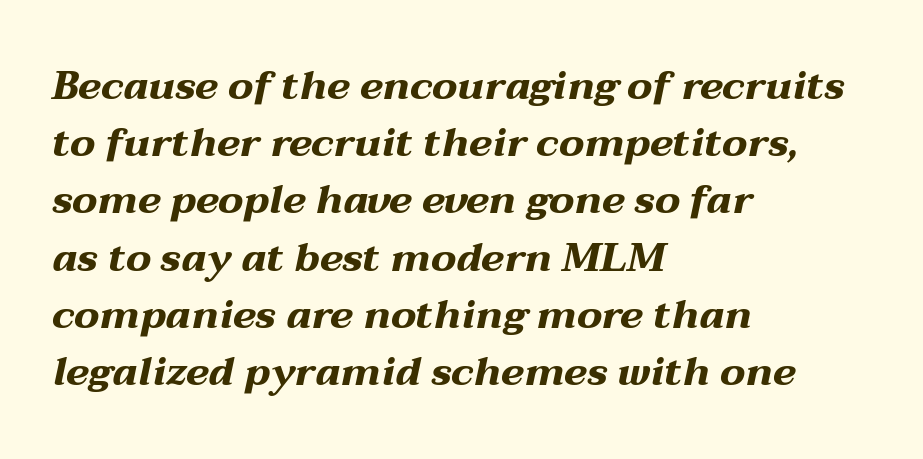
Looks like regular typesetting: each glyph gets only the width it needs. Words float on clear page, feet unadorned. All the whitespace from short lines collects on the right. The axis of the letterforms is tilted away from vertical.
